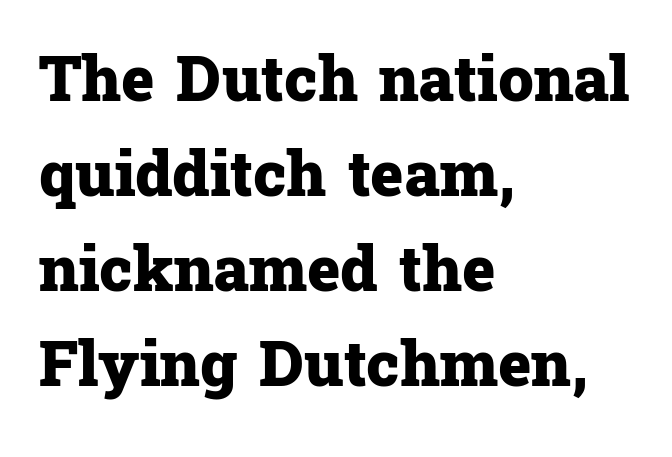
The image shows 63 px heavy serif type, upright; set left-aligned, normal line spacing (1.51x), normal letter spacing, not underlined; low stroke contrast and a medium x-height.
